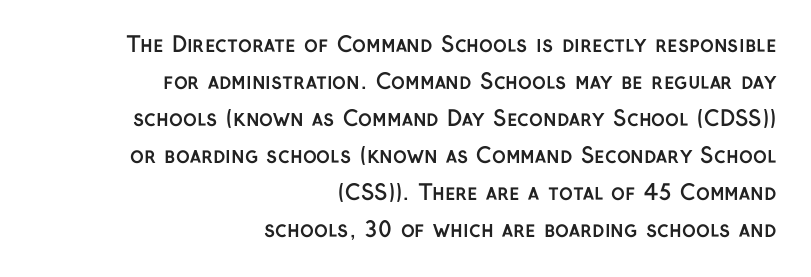
Heavy, bold letterforms. Descenders hang freely into open space. A typesetter would mark this as roman, not italic. Notice how the passage keeps a crisp vertical edge on the right only.
